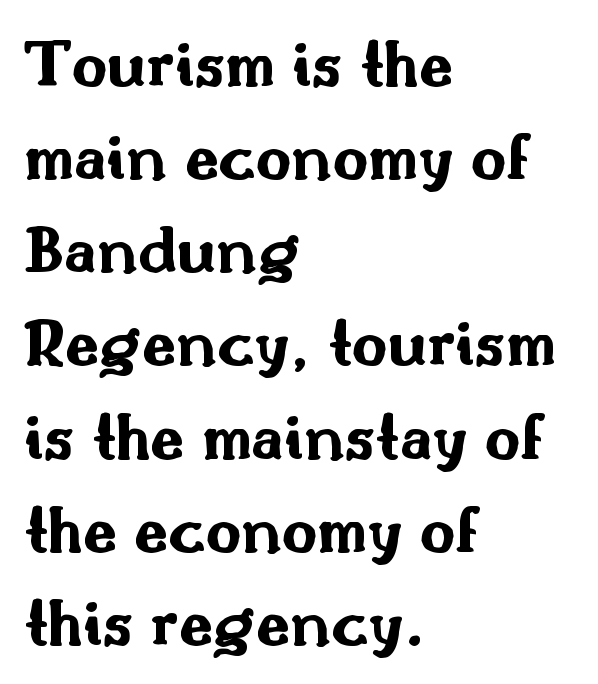
The image shows 69 px bold, wide sans-serif type, upright; set left-aligned, normal line spacing (1.35x), normal letter spacing, not underlined; medium stroke contrast and a small x-height.
